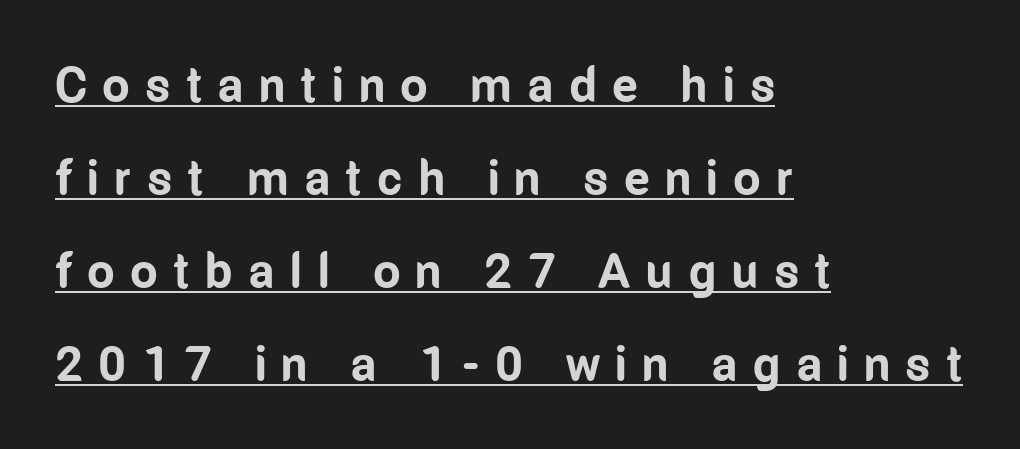
Q: Is the text bold? A: Yes.
Q: Is the text italic (slanted)? A: No, it is upright.
Q: Is the typeface a serif or a sans-serif typeface? A: Sans-serif.
Q: Is the text underlined? A: Yes.
Q: How is the paragraph aligned? A: Left-aligned.
Q: Is the spacing between letters normal or unusually wide? A: Unusually wide.
Q: Is the spacing between lines tight, normal or loose? A: Loose.
Q: Width (condensed, normal, or wide)? A: Condensed.
Q: Stroke contrast? A: Low.
Q: x-height? A: Medium.
Q: Monospaced? A: No.
